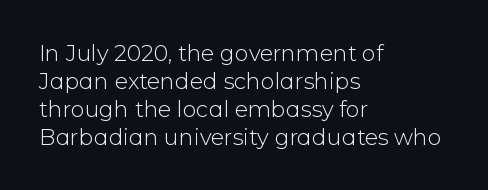
Q: Is the text bold? A: No.
Q: Is the text italic (slanted)? A: No, it is upright.
Q: Is the text underlined? A: No.
Q: How is the paragraph aligned? A: Left-aligned.
Q: Is the spacing between letters normal or unusually wide? A: Normal.
Q: Is the spacing between lines tight, normal or loose? A: Normal.
